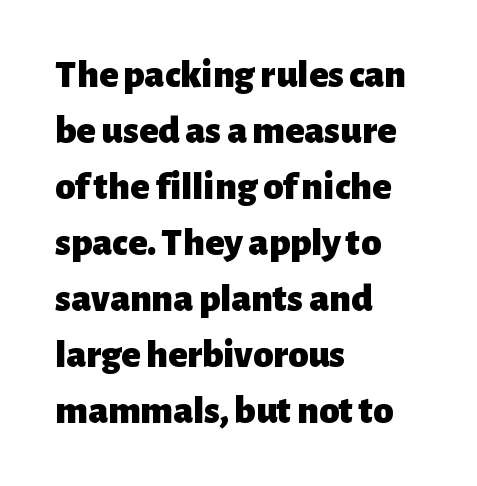
Grotesque or geometric, the face here clearly has no serifs. Look at the stroke-to-counter ratio: heavy, a bold. This sample has the flowing, uneven cadence of proportional lettering. Clear beneath every line of the passage.
